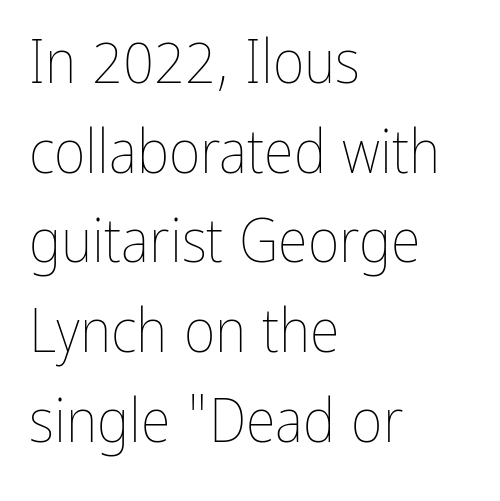
Ascenders rise straight up at ninety degrees. The words here are not underlined. Is the block centered? No — it sits flush against the left margin. Interline gaps are of average width in this sample. These lines are rendered in a variable-pitch font.
